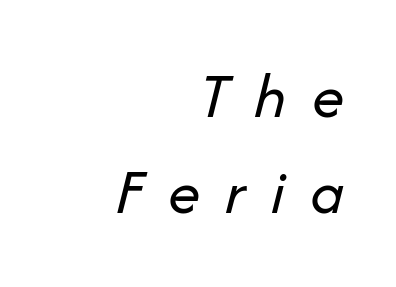
{"italic": "yes", "lean": "right", "slant_degrees": 14, "bold": "no", "weight": "regular", "width": "normal", "stroke_contrast": "low", "x_height": "medium", "monospaced": "no", "underline": "no", "align": "right", "line_spacing": "normal", "line_spacing_ratio": 1.47, "letter_spacing": "wide", "letter_spacing_em": 0.39, "glyph_px": 65}
